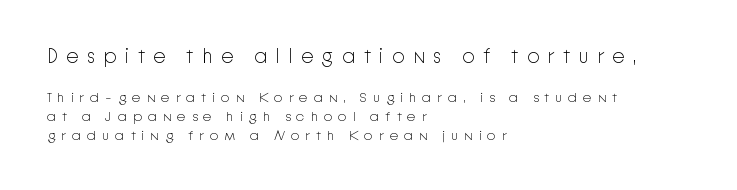
This rendering uses left alignment, leaving the right contour irregular. Ordinary non-slanted type is in use. Unbolded letterforms with no extra heft. Two sizes are in play, and the larger belongs to the first block. Summary of vertical rhythm: regular, with standard interline spacing.
